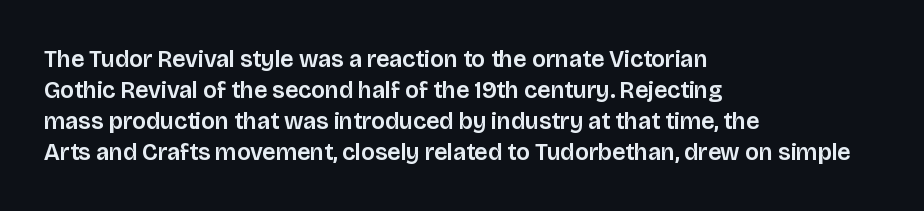
{"italic": "no", "underline": "no", "align": "left", "line_spacing": "normal", "line_spacing_ratio": 1.29, "letter_spacing": "normal", "letter_spacing_em": 0.0, "glyph_px": 24}
